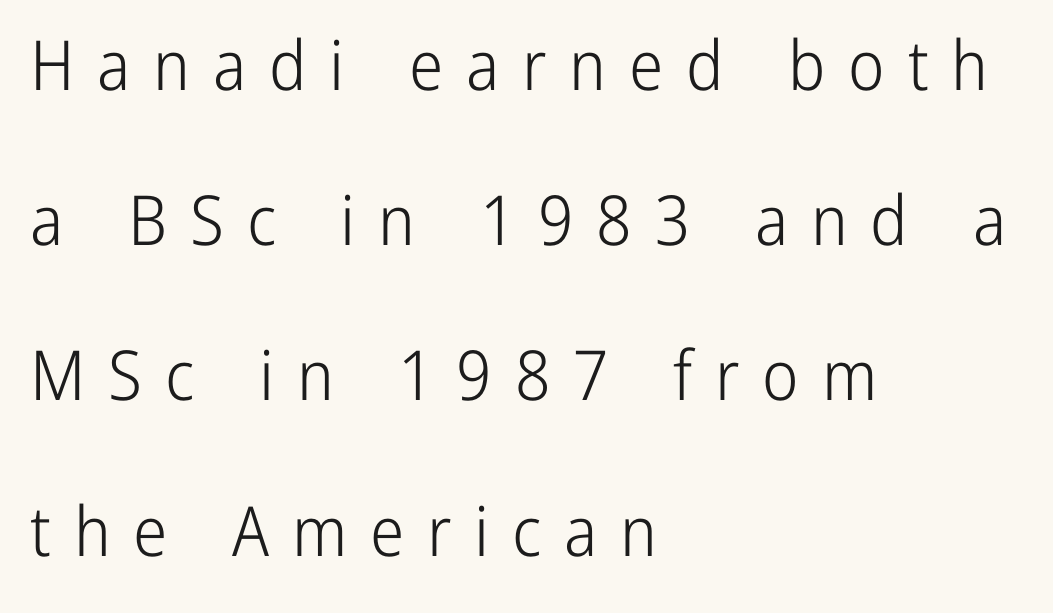
On a weight scale, this lands at 450 or below. The face used here is proportionally spaced, like ordinary book or web type. Is the block centered? No — it sits flush against the left margin. Posture: upright roman. This sample trades compactness for vertical openness between lines.
